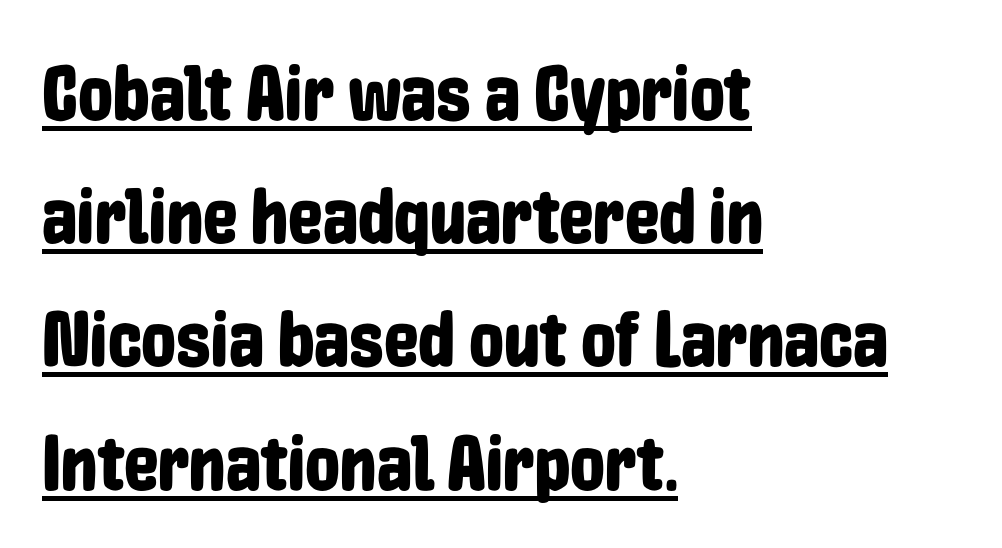
One glance says typical: line gaps are just what's usual. Line beginnings align vertically; line endings do not. In designer terms, the underline attribute is active on this setting. Examine the stroke ends and you'll find no serifs. Short note: letters normally spaced. Posture: upright roman.
